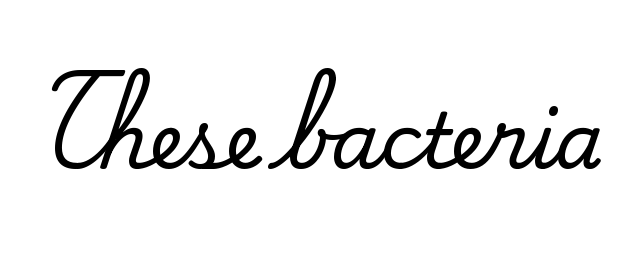
{"serif": "yes", "width": "normal", "stroke_contrast": "medium", "x_height": "small", "monospaced": "no", "underline": "no", "letter_spacing": "normal", "letter_spacing_em": 0.0, "glyph_px": 77}
